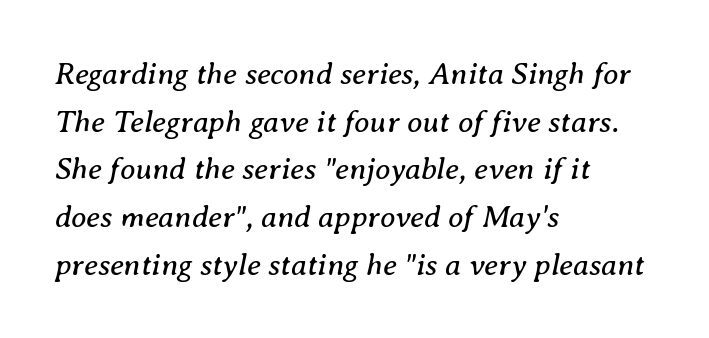
Q: Is the text bold? A: No.
Q: Is the text italic (slanted)? A: Yes, it leans right by about 8 degrees.
Q: Is the typeface a serif or a sans-serif typeface? A: Serif.
Q: Is the text underlined? A: No.
Q: How is the paragraph aligned? A: Left-aligned.
Q: Is the spacing between letters normal or unusually wide? A: Normal.
Q: Is the spacing between lines tight, normal or loose? A: Normal.
Q: Width (condensed, normal, or wide)? A: Normal.
Q: Stroke contrast? A: Medium.
Q: x-height? A: Medium.
Q: Monospaced? A: No.
